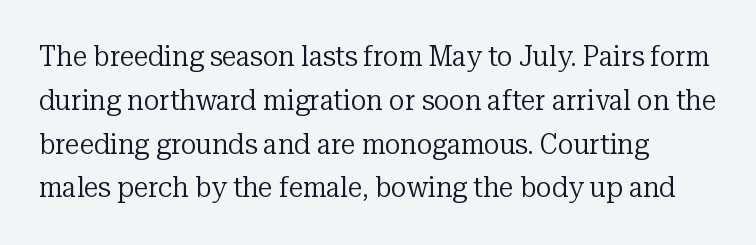
Are there feet on the stems? There are — it's a serif. Varying glyph widths throughout — classic text-font behaviour. Do the letters lean? They stand straight. The lines are quadded left. Plain, unruled lines of type.
